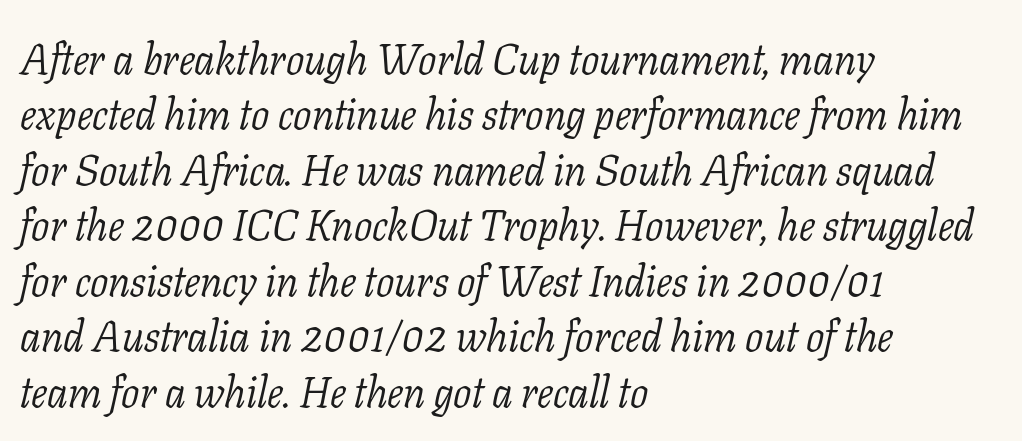
The image shows 43 px light serif type, italic (leaning right); set left-aligned, normal line spacing (1.29x), normal letter spacing, not underlined; low stroke contrast and a medium x-height.
